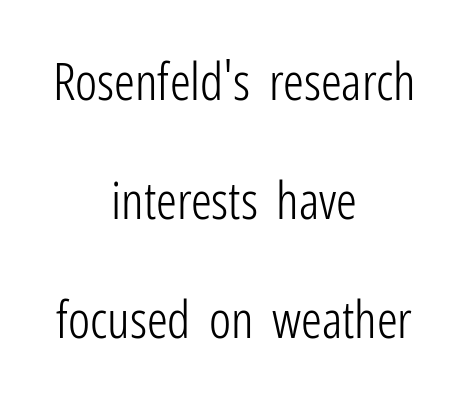
The image shows 52 px light, condensed sans-serif type, upright; set centered, loose line spacing (2.29x), normal letter spacing, not underlined; low stroke contrast and a medium x-height.
